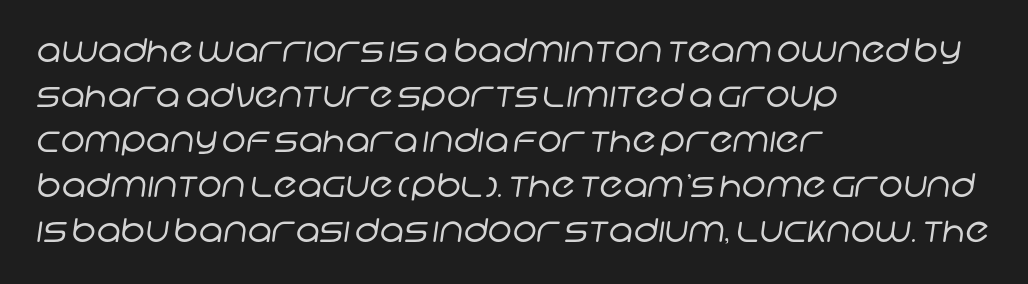
Check the space under the baseline: it is left empty. The paragraph has a hard left edge and a soft right edge. Nope, no serifs anywhere on these letters. Think of a printed novel: that variable character pitch is what you see here. On a weight scale, this lands at 450 or below. Vertically, the passage feels balanced, rows spaced as you'd expect.
